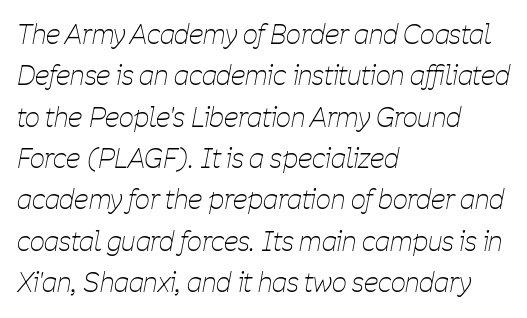
The image shows 26 px text type, italic (leaning right); set left-aligned, normal line spacing (1.59x), normal letter spacing, not underlined.
